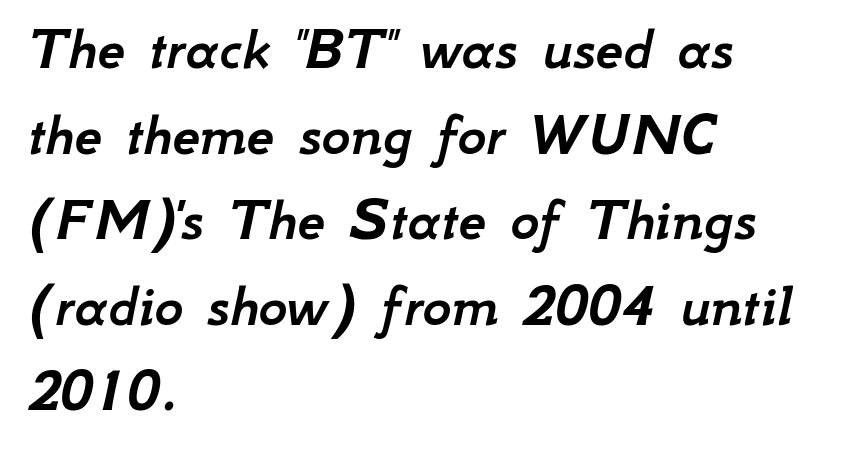
Tall strokes in this sample are angled rather than plumb. Glance below the letters and you will spot only blank space. Look at the tracking — it's just the regular setting, nothing added. Is this a fixed-width face? No — the glyphs have proportional, varying widths.
